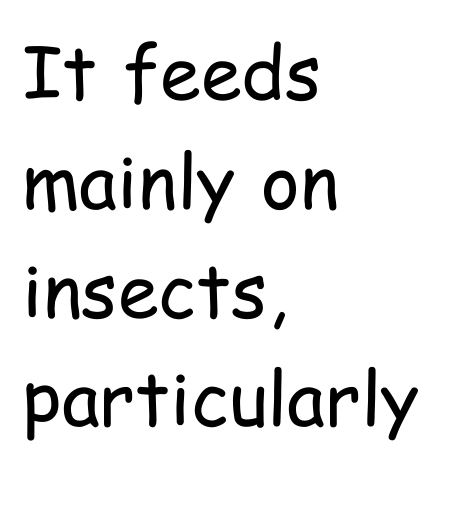
Q: Is the text bold? A: No.
Q: Is the text italic (slanted)? A: No, it is upright.
Q: Is the typeface a serif or a sans-serif typeface? A: Sans-serif.
Q: Is the text underlined? A: No.
Q: How is the paragraph aligned? A: Left-aligned.
Q: Is the spacing between letters normal or unusually wide? A: Normal.
Q: Is the spacing between lines tight, normal or loose? A: Normal.
Q: Width (condensed, normal, or wide)? A: Condensed.
Q: Stroke contrast? A: Low.
Q: x-height? A: Medium.
Q: Monospaced? A: No.
